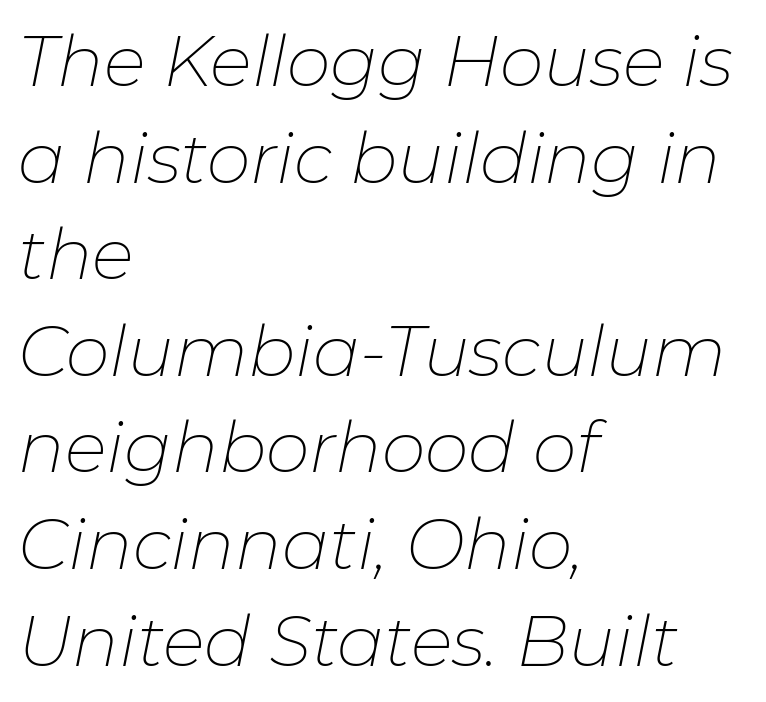
Q: Is the text bold? A: No.
Q: Is the text italic (slanted)? A: Yes, it leans right by about 11 degrees.
Q: Is the text underlined? A: No.
Q: How is the paragraph aligned? A: Left-aligned.
Q: Is the spacing between letters normal or unusually wide? A: Normal.
Q: Is the spacing between lines tight, normal or loose? A: Normal.
Q: Width (condensed, normal, or wide)? A: Normal.
Q: Stroke contrast? A: Low.
Q: x-height? A: Medium.
Q: Monospaced? A: No.
